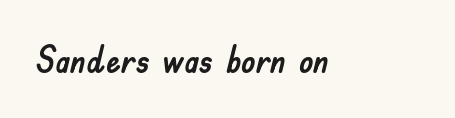
The image shows 37 px sans-serif type; set normal letter spacing, not underlined; low stroke contrast and a small x-height.
